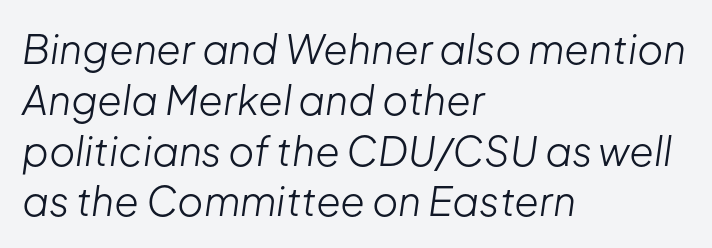
Q: Is the text bold? A: No.
Q: Is the text italic (slanted)? A: Yes, it leans right by about 8 degrees.
Q: Is the text underlined? A: No.
Q: How is the paragraph aligned? A: Left-aligned.
Q: Is the spacing between letters normal or unusually wide? A: Normal.
Q: Is the spacing between lines tight, normal or loose? A: Normal.
Q: Width (condensed, normal, or wide)? A: Normal.
Q: Stroke contrast? A: Low.
Q: x-height? A: Medium.
Q: Monospaced? A: No.
